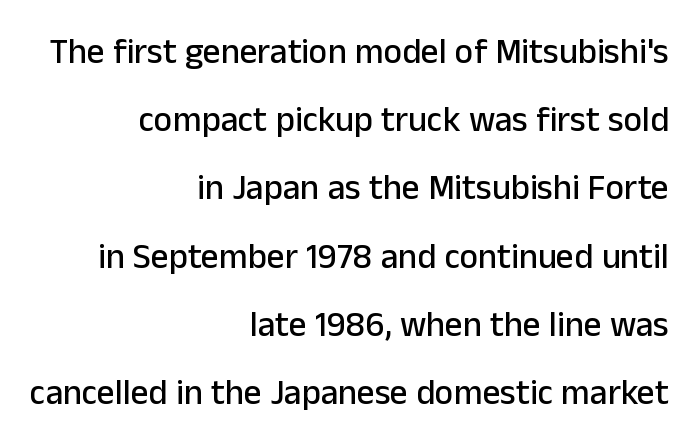
Q: Is the text italic (slanted)? A: No, it is upright.
Q: Is the typeface a serif or a sans-serif typeface? A: Sans-serif.
Q: Is the text underlined? A: No.
Q: How is the paragraph aligned? A: Right-aligned.
Q: Is the spacing between letters normal or unusually wide? A: Normal.
Q: Is the spacing between lines tight, normal or loose? A: Loose.
Q: Width (condensed, normal, or wide)? A: Normal.
Q: Stroke contrast? A: Low.
Q: x-height? A: Medium.
Q: Monospaced? A: No.
